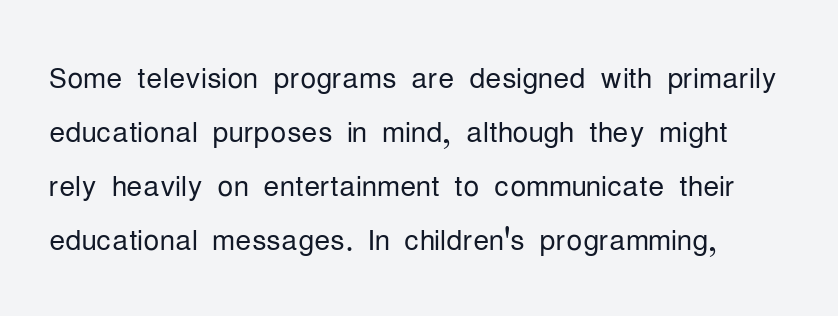
{"serif": "no", "italic": "no", "bold": "no", "weight": "light", "width": "condensed", "stroke_contrast": "low", "x_height": "medium", "monospaced": "no", "underline": "no", "line_spacing": "normal", "line_spacing_ratio": 1.35, "letter_spacing": "normal", "letter_spacing_em": 0.0, "glyph_px": 40}
